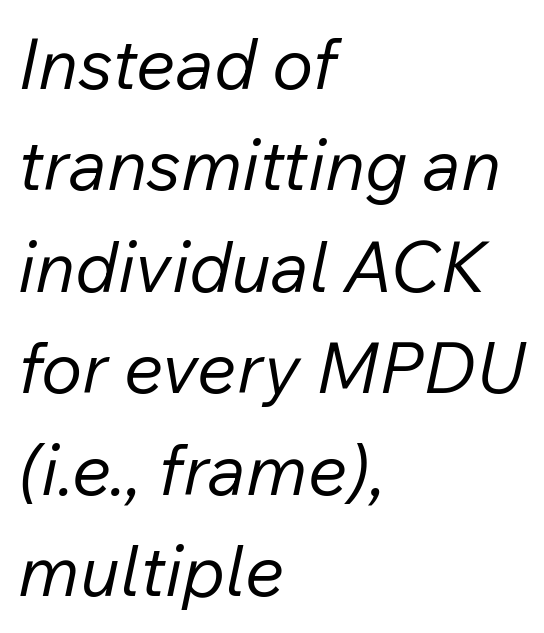
{"italic": "yes", "lean": "right", "slant_degrees": 12, "bold": "no", "weight": "regular", "width": "normal", "stroke_contrast": "low", "x_height": "medium", "monospaced": "no", "underline": "no", "align": "left", "line_spacing": "normal", "line_spacing_ratio": 1.45, "letter_spacing": "normal", "letter_spacing_em": 0.0, "glyph_px": 70}
